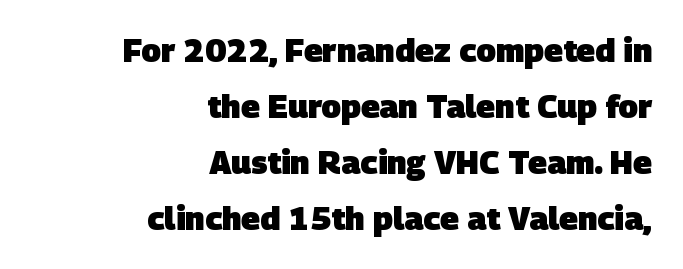
Q: Is the text bold? A: Yes.
Q: Is the typeface a serif or a sans-serif typeface? A: Sans-serif.
Q: Is the text underlined? A: No.
Q: How is the paragraph aligned? A: Right-aligned.
Q: Is the spacing between letters normal or unusually wide? A: Normal.
Q: Width (condensed, normal, or wide)? A: Normal.
Q: Stroke contrast? A: Low.
Q: x-height? A: Large.
Q: Monospaced? A: No.
